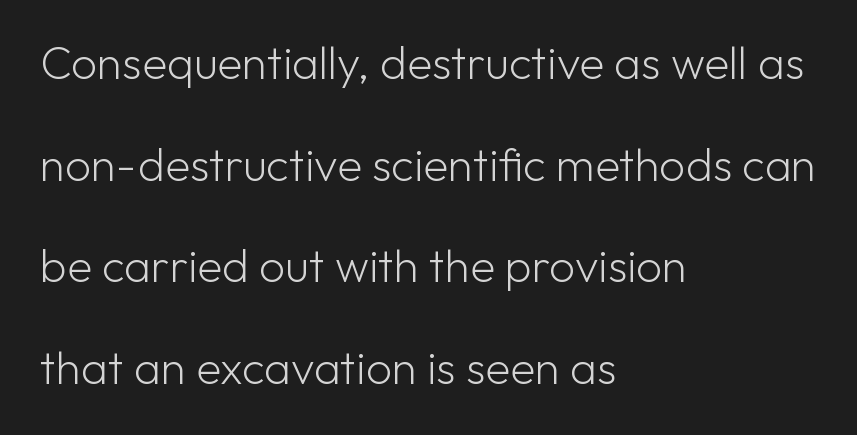
{"serif": "no", "italic": "no", "bold": "no", "weight": "light", "width": "normal", "stroke_contrast": "low", "x_height": "medium", "monospaced": "no", "underline": "no", "align": "left", "line_spacing": "loose", "line_spacing_ratio": 2.21, "letter_spacing": "normal", "letter_spacing_em": 0.0, "glyph_px": 46}
